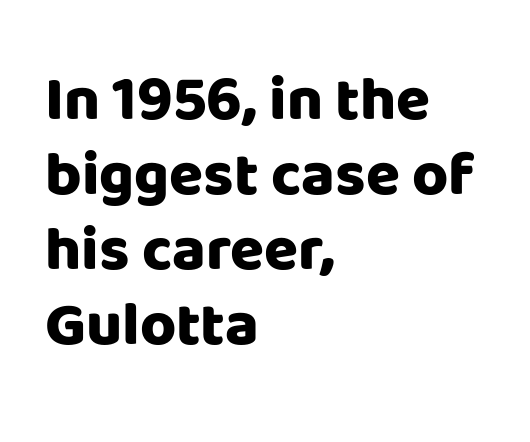
The image shows 62 px heavy sans-serif type, upright; set left-aligned, line spacing 1.21x, normal letter spacing, not underlined; low stroke contrast and a large x-height.
